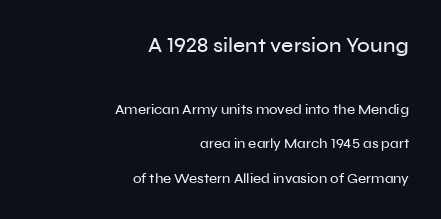
These lines were composed using upright roman letters. Honestly, there is no underline to notice here at all. What's the leading like? Stretched, with rows far apart. The upper block of text is set noticeably larger than the block beneath it.
